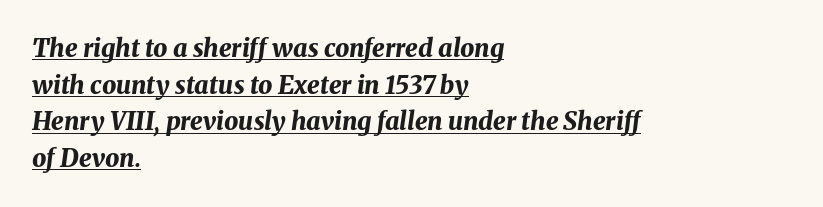
{"italic": "yes", "lean": "right", "slant_degrees": 8, "bold": "yes", "underline": "yes", "align": "left", "line_spacing": "normal", "line_spacing_ratio": 1.47, "letter_spacing": "normal", "letter_spacing_em": 0.0, "glyph_px": 25}
